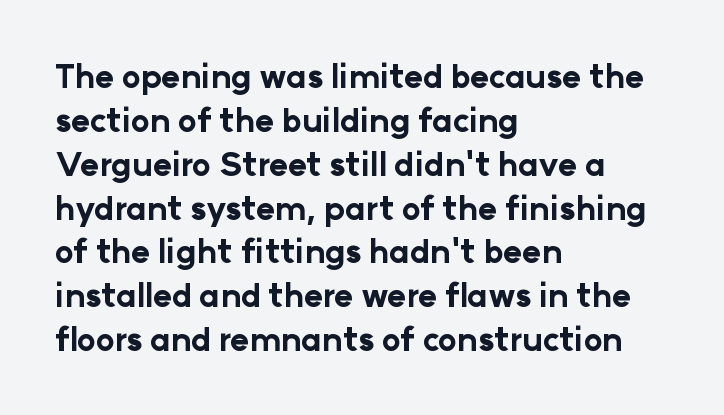
Inter-character spacing is left at the font's built-in metrics. Vertical strokes here are truly vertical. Left-aligned paragraph, ragged on the right. To sum up the face: it is a sans, with no serifs. The passage shown is typed in a proportional face where columns would drift.
